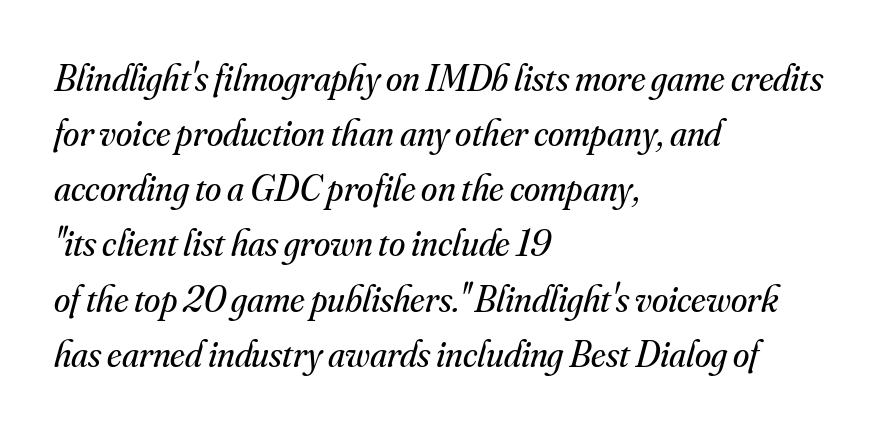
{"serif": "yes", "italic": "yes", "lean": "right", "slant_degrees": 16, "bold": "no", "weight": "regular", "width": "normal", "stroke_contrast": "medium", "x_height": "small", "monospaced": "no", "underline": "no", "align": "left", "line_spacing": "normal", "line_spacing_ratio": 1.49, "letter_spacing": "normal", "letter_spacing_em": 0.0, "glyph_px": 37}
